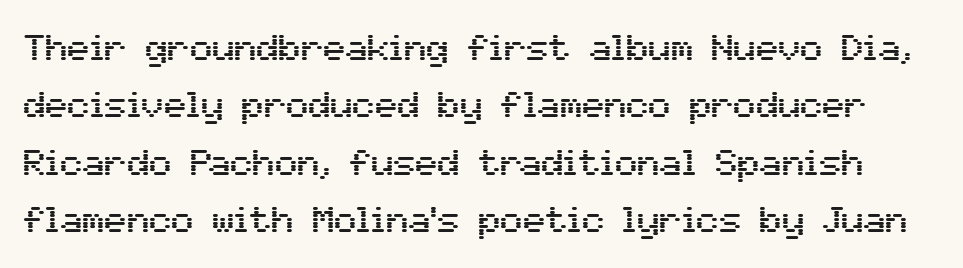
Tracking here is standard; glyphs follow each other at the usual distance. Rendered with straight, roman letterforms. The letters carry no serifs — their stems end cleanly without finishing strokes. The face used here is proportionally spaced, like ordinary book or web type.
